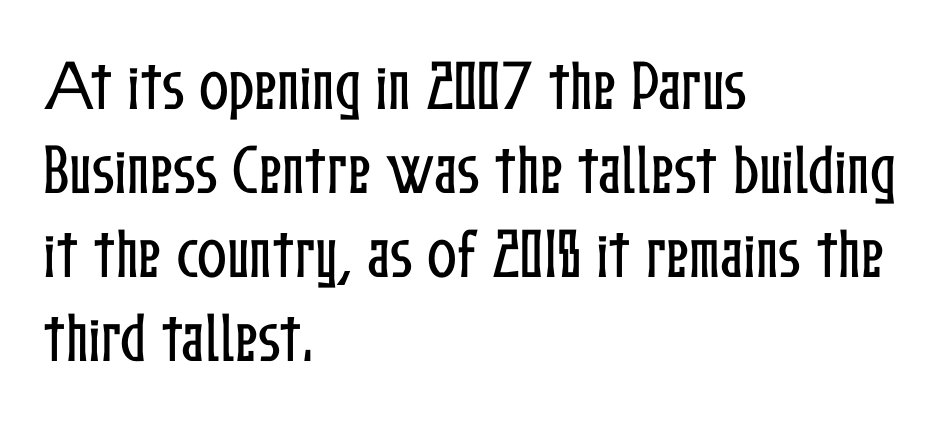
Character widths vary here, with narrow letters taking less room than wide ones. The letters stand upright; this is a roman face. The type is set solid horizontally, with unmodified tracking. Has an underline been added? It has not. Honestly, the row spacing looks completely unremarkable.
